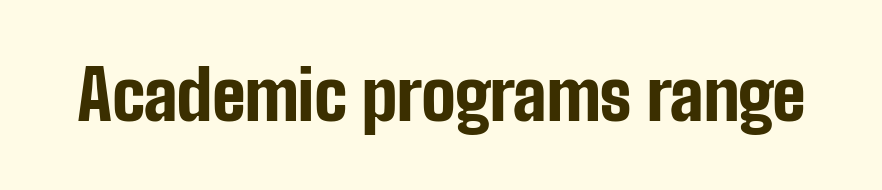
Q: Is the text bold? A: Yes.
Q: Is the text italic (slanted)? A: No, it is upright.
Q: Is the typeface a serif or a sans-serif typeface? A: Sans-serif.
Q: Is the text underlined? A: No.
Q: Is the spacing between letters normal or unusually wide? A: Normal.
Q: Width (condensed, normal, or wide)? A: Condensed.
Q: Stroke contrast? A: Low.
Q: x-height? A: Medium.
Q: Monospaced? A: No.
